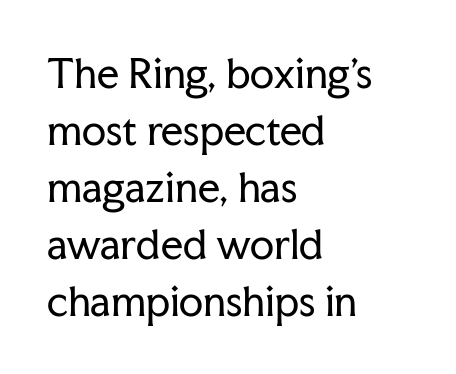
The image shows 39 px regular-weight serif type, upright; set left-aligned, normal line spacing (1.46x), normal letter spacing, not underlined; low stroke contrast and a medium x-height.
